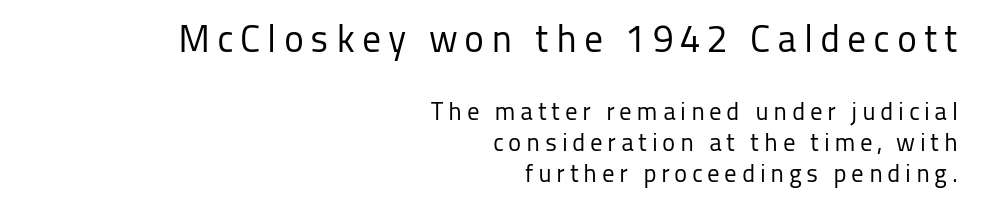
The image shows 38 px regular-weight sans-serif type, upright; set right-aligned, normal line spacing (1.25x), not underlined; the first (top) block is 1.52x larger; low stroke contrast and a medium x-height.
